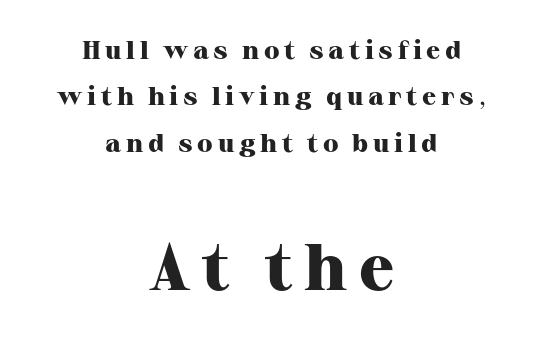
The image shows 65 px heavy serif type, upright; set centered, line spacing 1.78x, not underlined; the second (bottom) block is 2.5x larger; high stroke contrast and a medium x-height.
